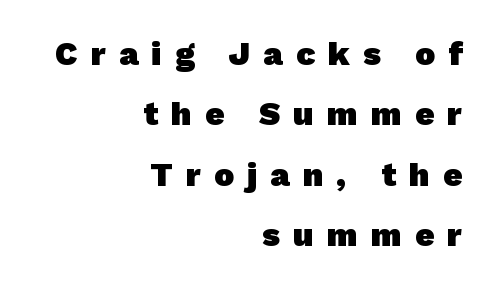
The image shows 33 px heavy sans-serif type; set right-aligned, line spacing 1.83x, unusually wide letter spacing (+0.4 em), not underlined; low stroke contrast and a medium x-height.
